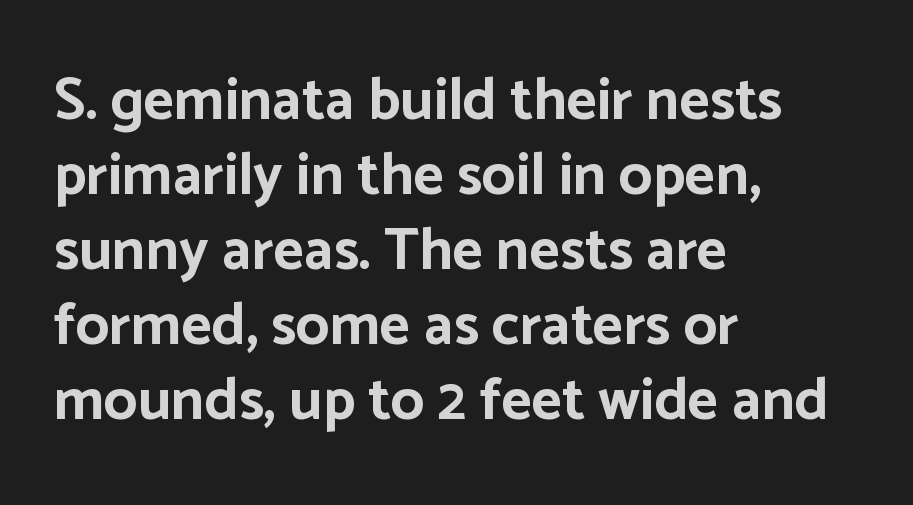
The image shows 59 px bold sans-serif type, upright; set left-aligned, normal line spacing (1.27x), normal letter spacing, not underlined; low stroke contrast and a medium x-height.
